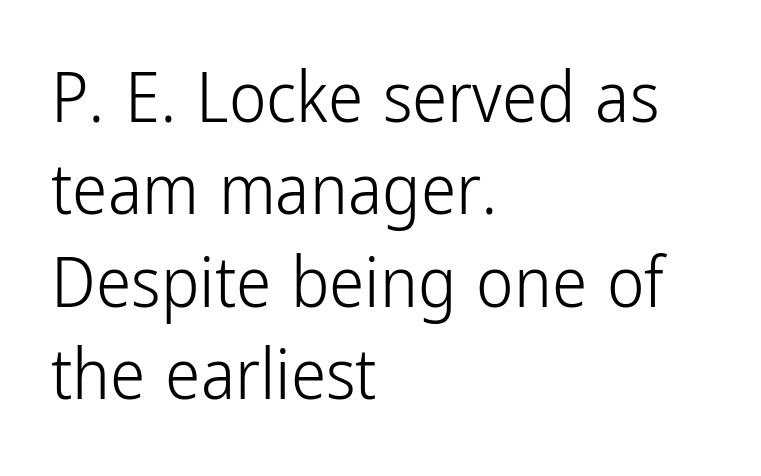
The image shows 71 px light, condensed sans-serif type, upright; set left-aligned, normal line spacing (1.3x), normal letter spacing, not underlined; low stroke contrast and a medium x-height.
